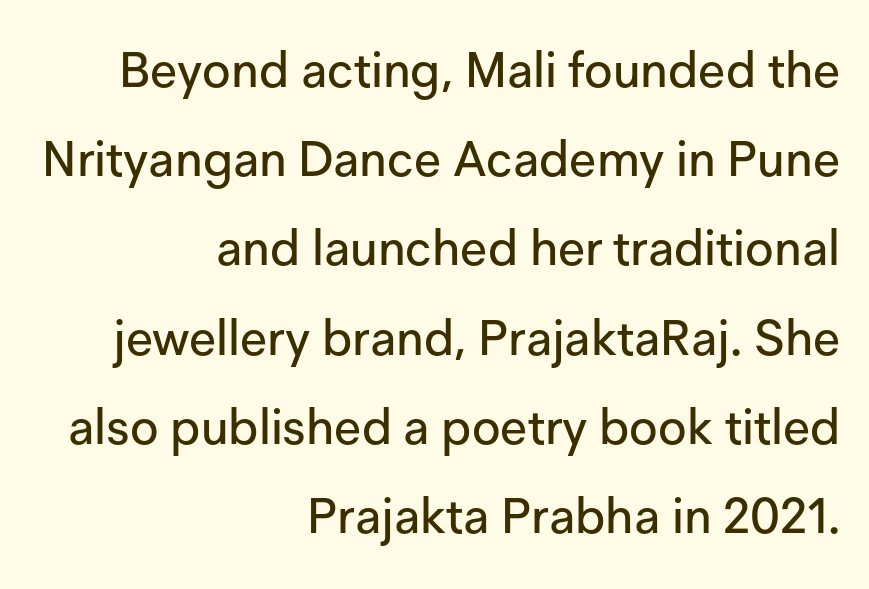
Typeset ragged left — the right edge is the straight one. A typesetter would call this zero additional tracking. The zone under the glyphs is completely vacant. In terms of letterform style, serifs are entirely absent. Quick note: not italic, upright. Looks like regular typesetting: each glyph gets only the width it needs.
